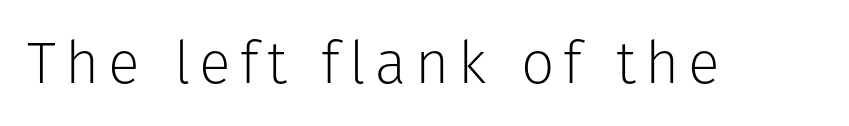
{"serif": "no", "italic": "no", "bold": "no", "weight": "light", "width": "normal", "stroke_contrast": "low", "x_height": "medium", "monospaced": "no", "underline": "no", "glyph_px": 59}
